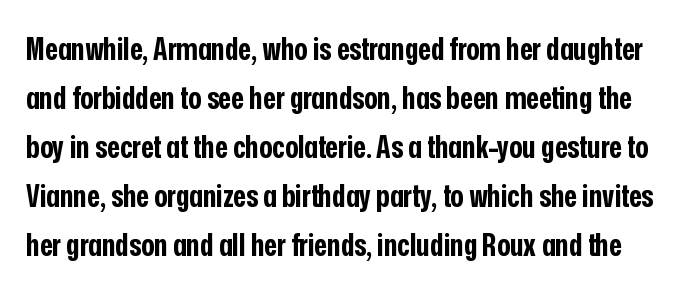
The passage shown stacks its lines at a standard gap. These lines are rendered in a variable-pitch font. In terms of letterform style, serifs are entirely absent. The foot of each line stays bare and open. Italic: no, the glyphs are upright roman. No extra tracking has been applied to these lines.
